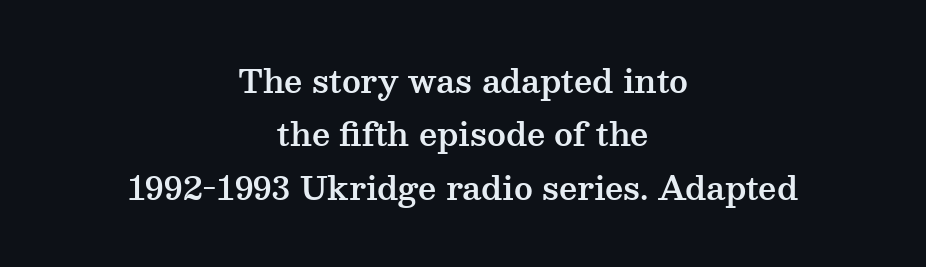
The rendering keeps characters at their native spacing. In CSS terms this would be text-align: center. Vertically, the passage feels balanced, rows spaced as you'd expect. Observe the serifs anchoring each vertical stroke in this sample.
